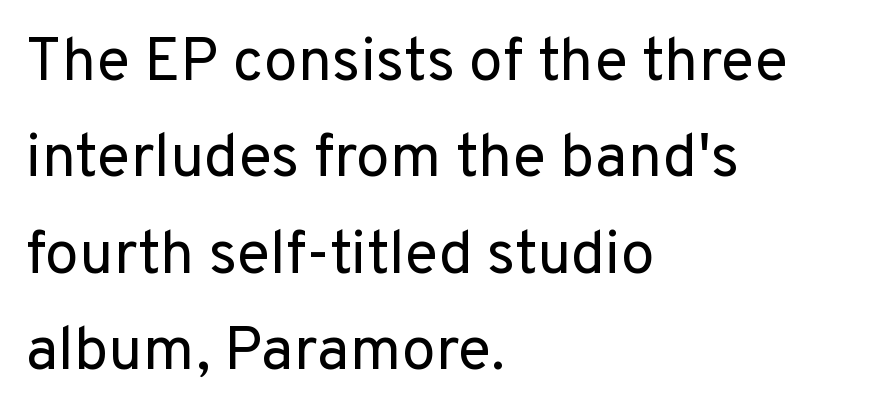
The image shows 61 px regular-weight sans-serif type, upright; set left-aligned, normal line spacing (1.58x), normal letter spacing, not underlined; low stroke contrast and a medium x-height.
